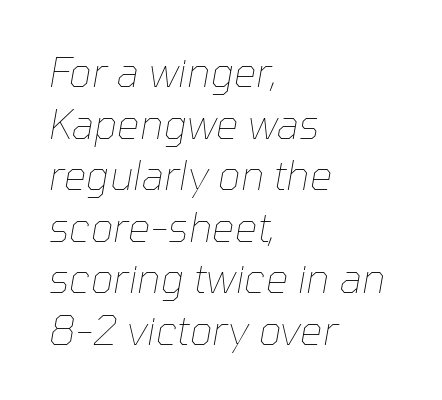
Q: Is the text bold? A: No.
Q: Is the text italic (slanted)? A: Yes, it leans right by about 10 degrees.
Q: Is the text underlined? A: No.
Q: How is the paragraph aligned? A: Left-aligned.
Q: Is the spacing between letters normal or unusually wide? A: Normal.
Q: Is the spacing between lines tight, normal or loose? A: Normal.
Q: Width (condensed, normal, or wide)? A: Normal.
Q: Stroke contrast? A: Low.
Q: x-height? A: Medium.
Q: Monospaced? A: No.
